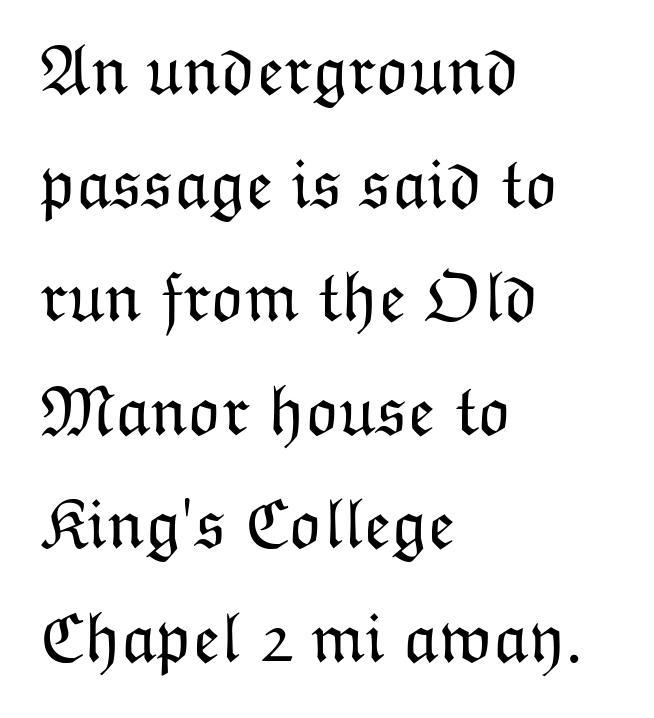
The image shows 71 px light type, upright; set left-aligned, normal line spacing (1.6x), normal letter spacing, not underlined; low stroke contrast and a medium x-height.
